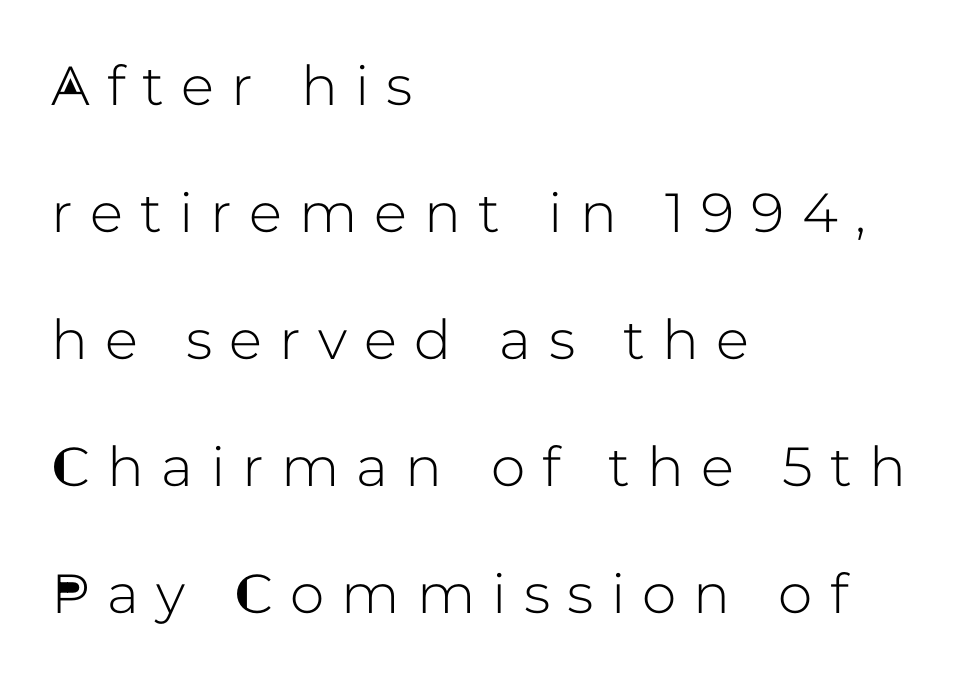
{"serif": "no", "italic": "no", "width": "normal", "stroke_contrast": "low", "x_height": "medium", "monospaced": "no", "underline": "no", "align": "left", "line_spacing": "loose", "line_spacing_ratio": 2.31, "letter_spacing": "wide", "letter_spacing_em": 0.31, "glyph_px": 55}
